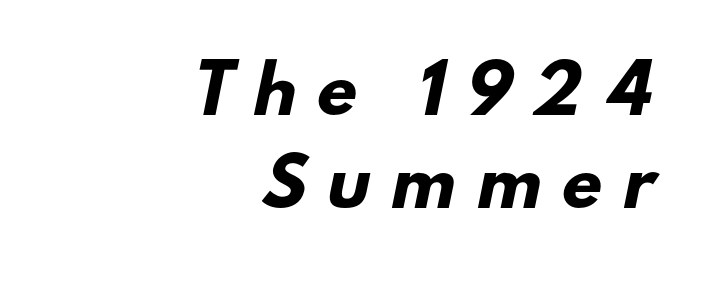
In CSS terms this would be text-align: right. The tracking reads as deliberately expanded to a designer's eye. Rule under the text: the space is simply empty. Proportional: the letters do not fall into vertical columns.
